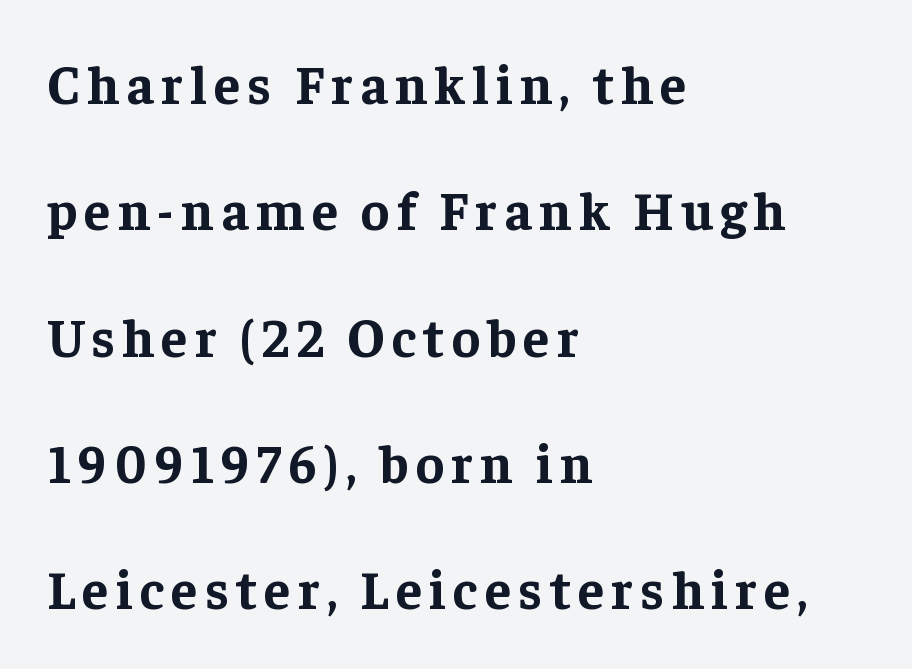
A student would call this left alignment; a typographer would say flush left, rag right. Each letter keeps its own natural width here, so spacing adapts to shape. Is there any slant? The stems are plumb. Notice how thick the strokes are: this is what a full bold looks like.
